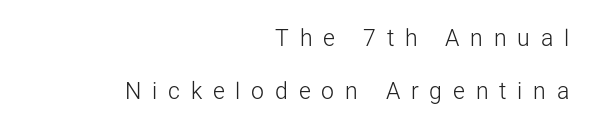
{"italic": "no", "bold": "no", "underline": "no", "align": "right", "line_spacing": "loose", "line_spacing_ratio": 2.3, "letter_spacing": "wide", "letter_spacing_em": 0.47, "glyph_px": 23}
